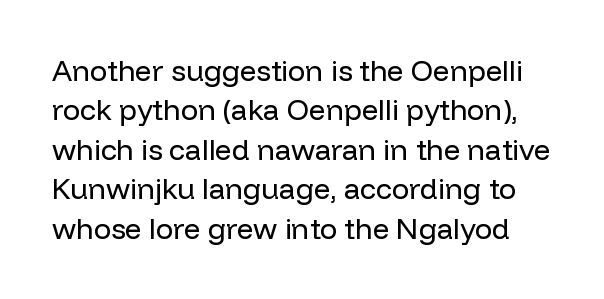
Q: Is the text bold? A: No.
Q: Is the text italic (slanted)? A: No, it is upright.
Q: Is the typeface a serif or a sans-serif typeface? A: Sans-serif.
Q: Is the text underlined? A: No.
Q: Is the spacing between letters normal or unusually wide? A: Normal.
Q: Is the spacing between lines tight, normal or loose? A: Normal.
Q: Width (condensed, normal, or wide)? A: Normal.
Q: Stroke contrast? A: Low.
Q: x-height? A: Medium.
Q: Monospaced? A: No.
